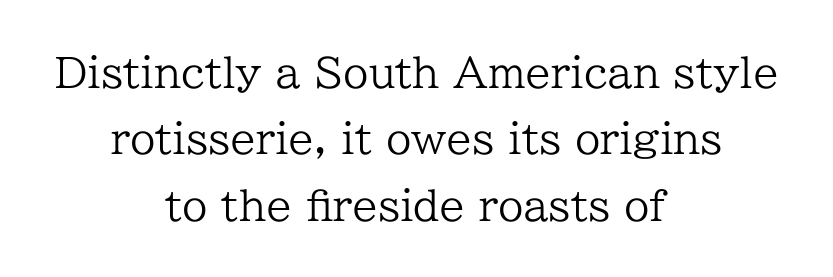
A clean baseline with only descenders dipping below it. Is there much room between lines? A standard amount, neither cramped nor airy. Honestly, the letter spacing is just normal — you wouldn't notice it. When letters stand straight like this, we call the style roman or upright.
